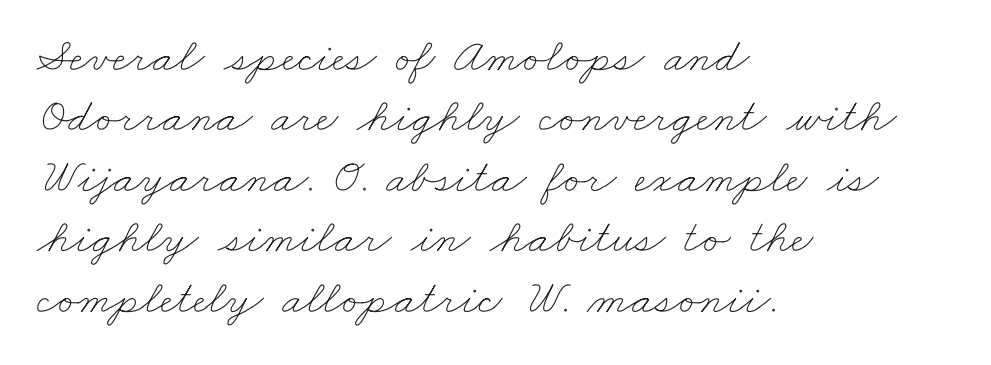
The image shows 48 px thin, wide type; set left-aligned, normal line spacing (1.26x), normal letter spacing, not underlined; low stroke contrast and a small x-height.
